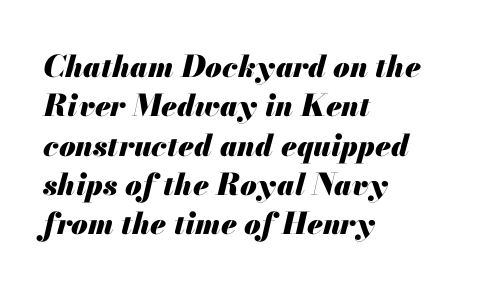
{"italic": "yes", "lean": "right", "slant_degrees": 13, "bold": "yes", "weight": "heavy", "width": "normal", "stroke_contrast": "medium", "x_height": "small", "monospaced": "no", "underline": "no", "align": "left", "line_spacing": "normal", "line_spacing_ratio": 1.31, "letter_spacing": "normal", "letter_spacing_em": 0.0, "glyph_px": 30}
